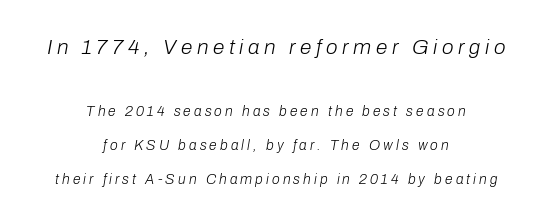
The image shows 21 px text type, italic (leaning right); set centered, loose line spacing (2.44x), unusually wide letter spacing (+0.22 em), not underlined; the first (top) block is 1.5x larger.
